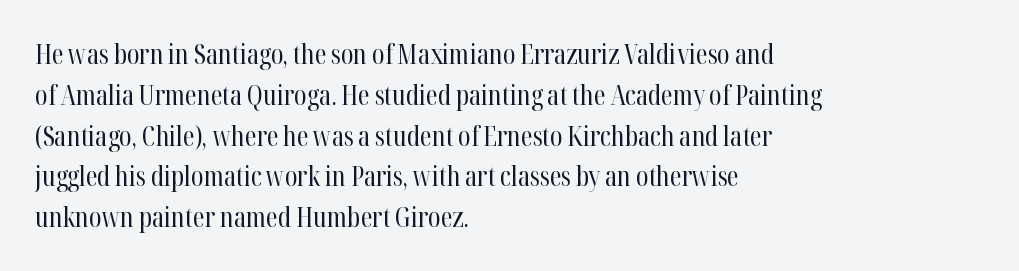
{"italic": "no", "bold": "no", "underline": "no", "align": "left", "line_spacing": "normal", "line_spacing_ratio": 1.51, "letter_spacing": "normal", "letter_spacing_em": 0.0, "glyph_px": 27}
